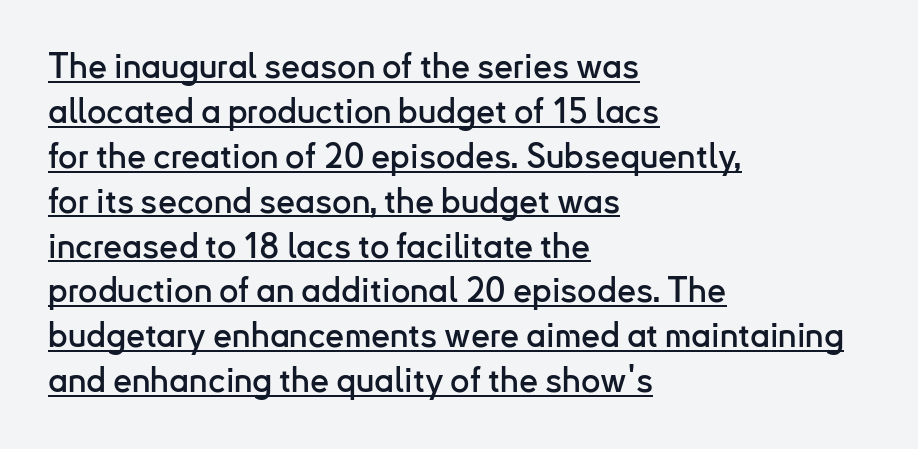
{"serif": "no", "italic": "no", "width": "normal", "stroke_contrast": "low", "x_height": "small", "monospaced": "no", "underline": "yes", "align": "left", "line_spacing": "normal", "line_spacing_ratio": 1.32, "letter_spacing": "normal", "letter_spacing_em": 0.0, "glyph_px": 34}
